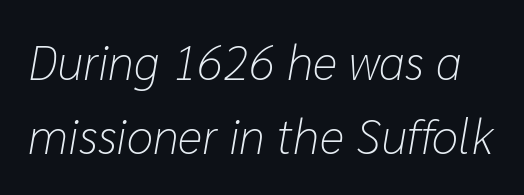
{"italic": "yes", "lean": "right", "slant_degrees": 10, "bold": "no", "weight": "light", "width": "normal", "stroke_contrast": "low", "x_height": "medium", "monospaced": "no", "underline": "no", "line_spacing": "normal", "line_spacing_ratio": 1.55, "letter_spacing": "normal", "letter_spacing_em": 0.0, "glyph_px": 48}
